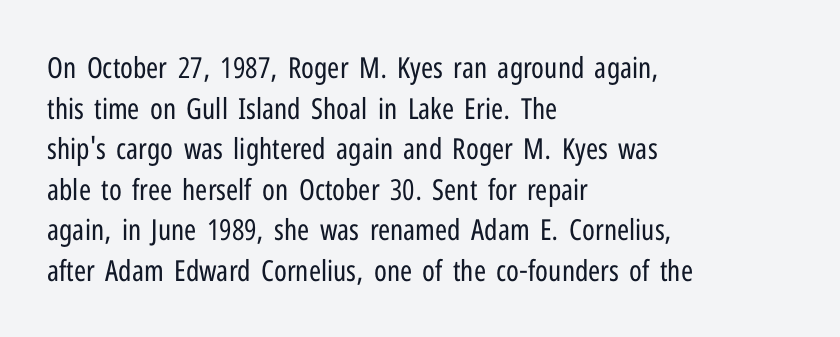
{"serif": "no", "italic": "no", "bold": "no", "weight": "regular", "width": "condensed", "stroke_contrast": "low", "x_height": "medium", "monospaced": "no", "underline": "no", "align": "left", "line_spacing": "normal", "line_spacing_ratio": 1.4, "letter_spacing": "normal", "letter_spacing_em": 0.0, "glyph_px": 29}
